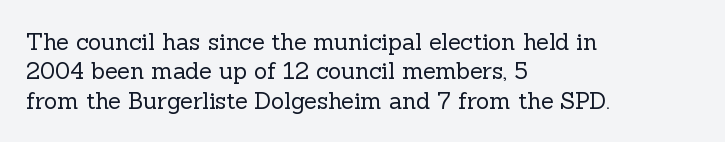
The image shows 23 px text type, upright; set left-aligned, normal line spacing (1.28x), normal letter spacing, not underlined.
